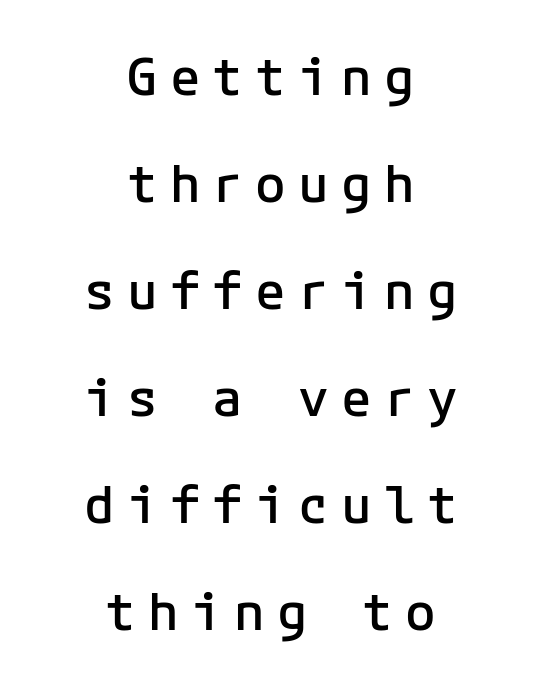
The image shows 51 px semibold sans-serif type, upright; set centered, loose line spacing (2.1x), unusually wide letter spacing (+0.24 em), not underlined; low stroke contrast and a medium x-height.
